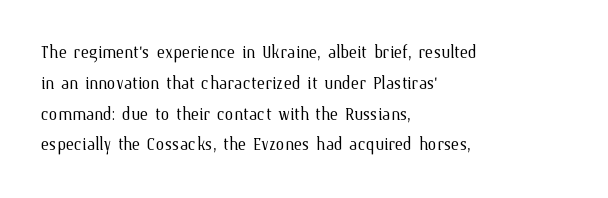
The image shows 22 px text type, upright; set left-aligned, normal line spacing (1.4x), normal letter spacing, not underlined.
